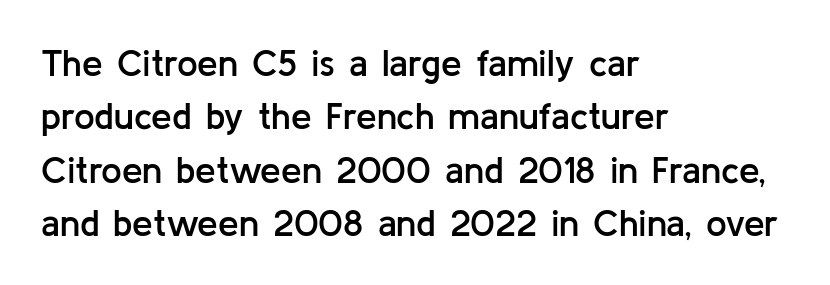
Q: Is the text bold? A: Semi-bold.
Q: Is the text italic (slanted)? A: No, it is upright.
Q: Is the typeface a serif or a sans-serif typeface? A: Sans-serif.
Q: Is the text underlined? A: No.
Q: How is the paragraph aligned? A: Left-aligned.
Q: Is the spacing between letters normal or unusually wide? A: Normal.
Q: Is the spacing between lines tight, normal or loose? A: Normal.
Q: Width (condensed, normal, or wide)? A: Normal.
Q: Stroke contrast? A: Low.
Q: x-height? A: Medium.
Q: Monospaced? A: No.
